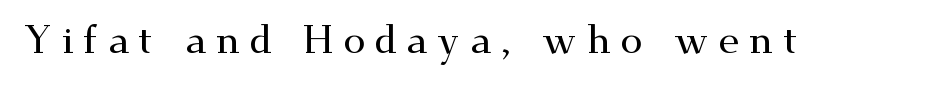
Q: Is the text italic (slanted)? A: No, it is upright.
Q: Is the typeface a serif or a sans-serif typeface? A: Serif.
Q: Is the text underlined? A: No.
Q: Is the spacing between letters normal or unusually wide? A: Unusually wide.
Q: Width (condensed, normal, or wide)? A: Wide.
Q: Stroke contrast? A: Medium.
Q: x-height? A: Small.
Q: Monospaced? A: No.
